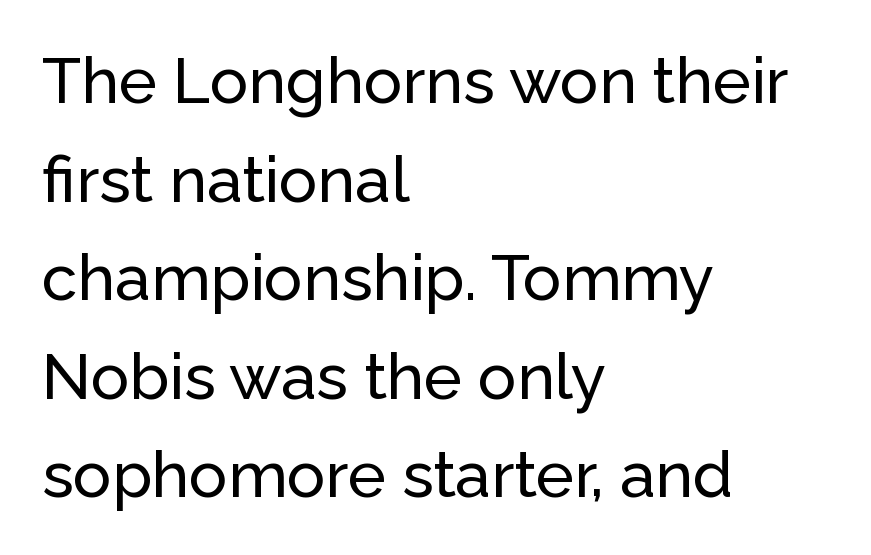
{"serif": "no", "italic": "no", "width": "normal", "stroke_contrast": "low", "x_height": "medium", "monospaced": "no", "underline": "no", "align": "left", "line_spacing": "normal", "line_spacing_ratio": 1.54, "letter_spacing": "normal", "letter_spacing_em": 0.0, "glyph_px": 64}
